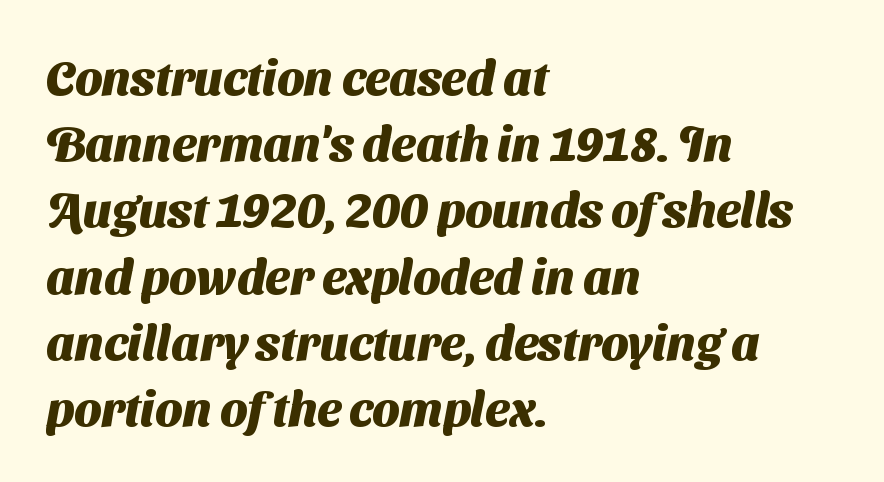
The image shows 48 px heavy sans-serif type; set left-aligned, normal line spacing (1.38x), normal letter spacing, not underlined; medium stroke contrast and a medium x-height.
